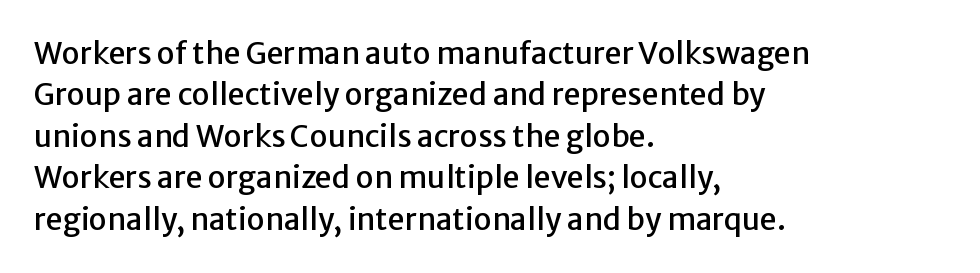
{"serif": "no", "italic": "no", "width": "normal", "stroke_contrast": "low", "x_height": "medium", "monospaced": "no", "underline": "no", "align": "left", "line_spacing": "normal", "line_spacing_ratio": 1.38, "letter_spacing": "normal", "letter_spacing_em": 0.0, "glyph_px": 30}
